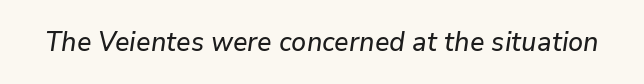
{"italic": "yes", "lean": "right", "slant_degrees": 9, "underline": "no", "letter_spacing": "normal", "letter_spacing_em": 0.0, "glyph_px": 27}
